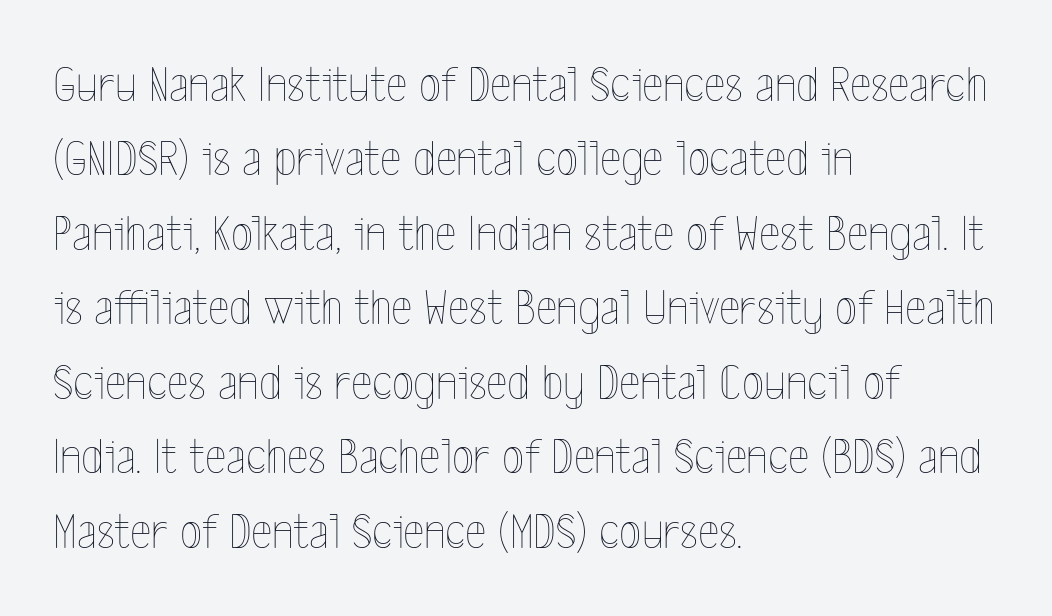
{"italic": "no", "bold": "no", "weight": "thin", "width": "condensed", "x_height": "medium", "monospaced": "no", "underline": "no", "align": "left", "line_spacing": "normal", "line_spacing_ratio": 1.46, "letter_spacing": "normal", "letter_spacing_em": 0.0, "glyph_px": 51}
